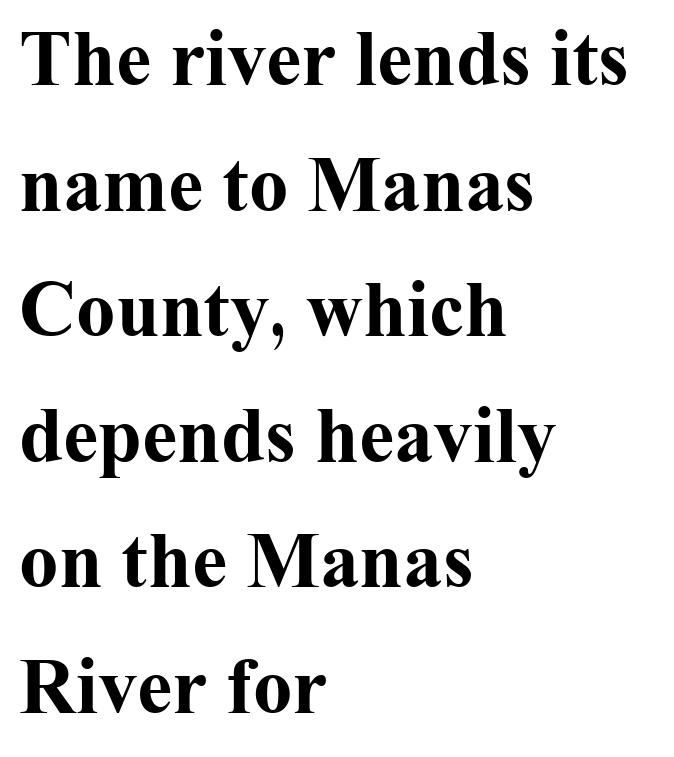
{"serif": "yes", "italic": "no", "bold": "yes", "weight": "bold", "width": "normal", "stroke_contrast": "medium", "x_height": "medium", "monospaced": "no", "underline": "no", "align": "left", "line_spacing": "normal", "line_spacing_ratio": 1.59, "letter_spacing": "normal", "letter_spacing_em": 0.0, "glyph_px": 79}
